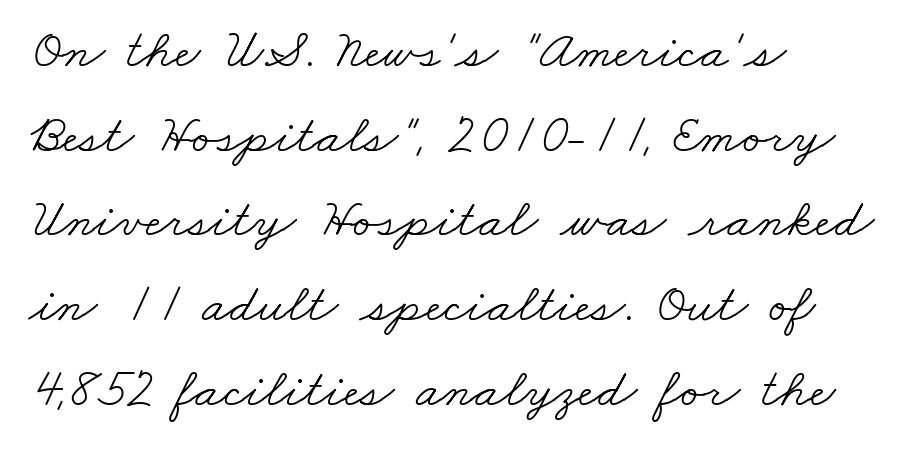
Spacing verdict: proportional, widths tailored to each character. The line texture is even and compact thanks to regular tracking. Check under the words: just untouched page. Every row of glyphs begins at an identical x-position on the left.
